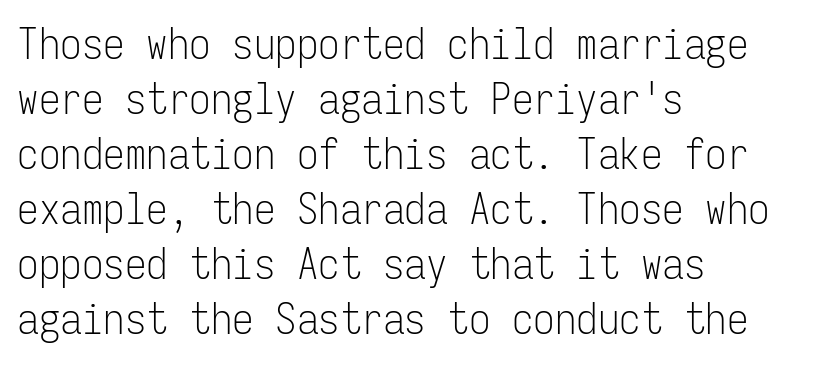
The image shows 43 px light, condensed sans-serif type, upright, monospaced; set left-aligned, normal line spacing (1.28x), normal letter spacing, not underlined; low stroke contrast and a medium x-height.
